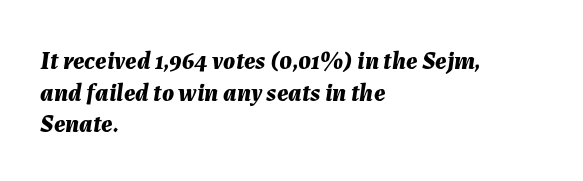
Descenders hang freely into open space. The space between consecutive lines is moderate. Heft: maximum for text — a bold. The text carries the slant typical of an italic or oblique font.
